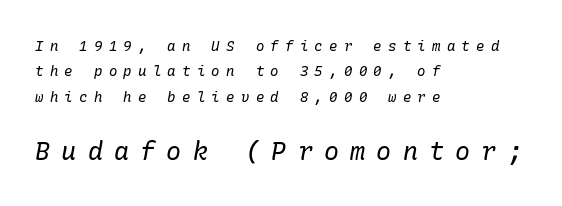
Stroke thickness stays within the range of a standard reading face or lighter. Quick note: italic. Check under the words: just untouched page. The rendering enlarges the type as you move from the upper chunk to the lower.
